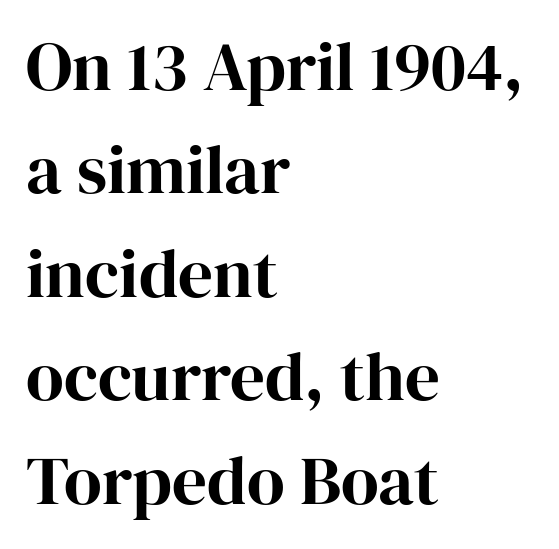
Layout note: lines flush left. One glance says typical: line gaps are just what's usual. Proportional: the letters do not fall into vertical columns. Lines of text with bare space underneath. Students, note that the glyphs here touch the page at normal intervals.
